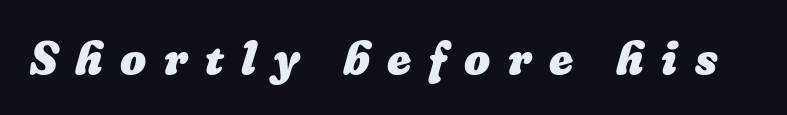
{"bold": "yes", "weight": "heavy", "width": "normal", "stroke_contrast": "low", "x_height": "medium", "monospaced": "no", "underline": "no", "letter_spacing": "wide", "letter_spacing_em": 0.38, "glyph_px": 46}
